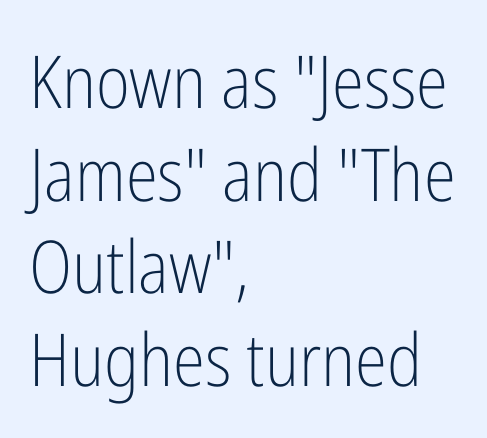
{"serif": "no", "italic": "no", "bold": "no", "weight": "light", "width": "condensed", "stroke_contrast": "low", "x_height": "medium", "monospaced": "no", "underline": "no", "align": "left", "line_spacing": "normal", "line_spacing_ratio": 1.27, "letter_spacing": "normal", "letter_spacing_em": 0.0, "glyph_px": 73}
